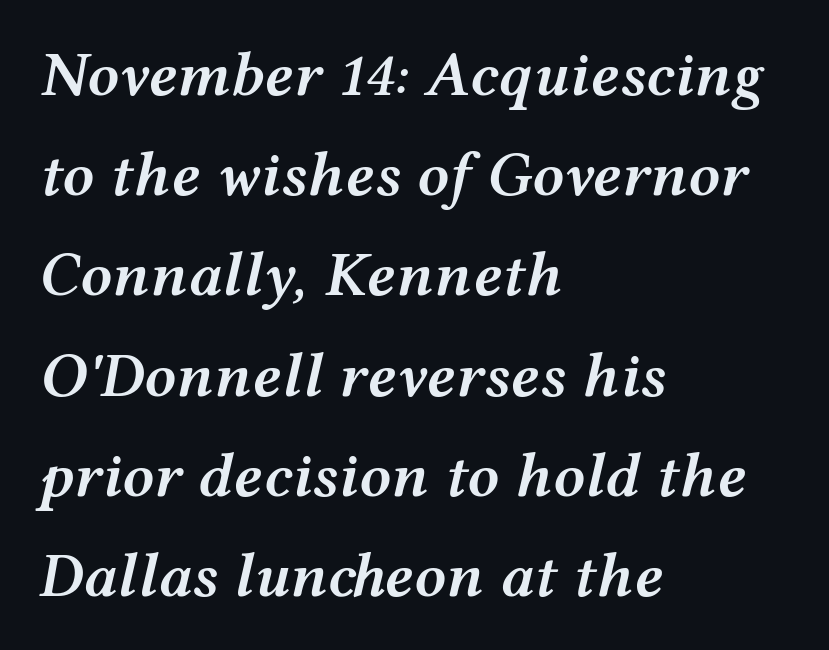
The image shows 63 px semibold, wide type, italic (leaning right); set left-aligned, normal line spacing (1.59x), normal letter spacing, not underlined; medium stroke contrast and a medium x-height.
